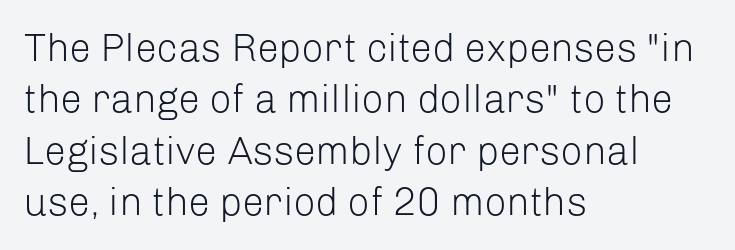
The image shows 39 px light sans-serif type, upright; set left-aligned, normal line spacing (1.32x), normal letter spacing, not underlined; low stroke contrast and a medium x-height.
